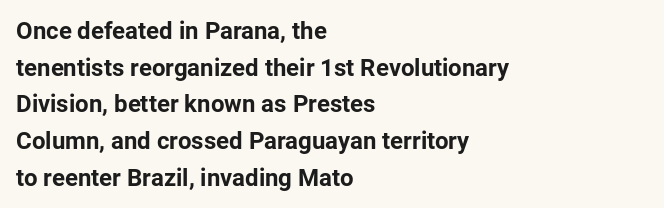
{"italic": "no", "bold": "yes", "underline": "no", "align": "left", "line_spacing": "normal", "line_spacing_ratio": 1.53, "letter_spacing": "normal", "letter_spacing_em": 0.0, "glyph_px": 24}
